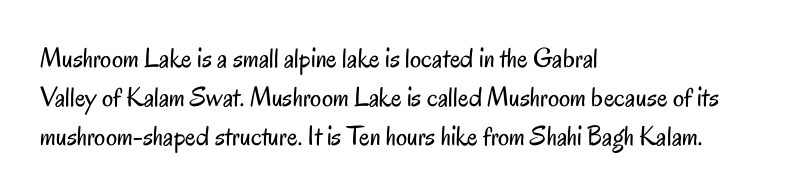
The letters advance in unequal steps, a hallmark of proportional type. Compared with a typical body face, this is equally light or lighter still. The space beneath each line is pristine and unruled. Alignment: flush left. Notice how the stems are strictly vertical — no italics here. The glyphs in this specimen are sans serif.
